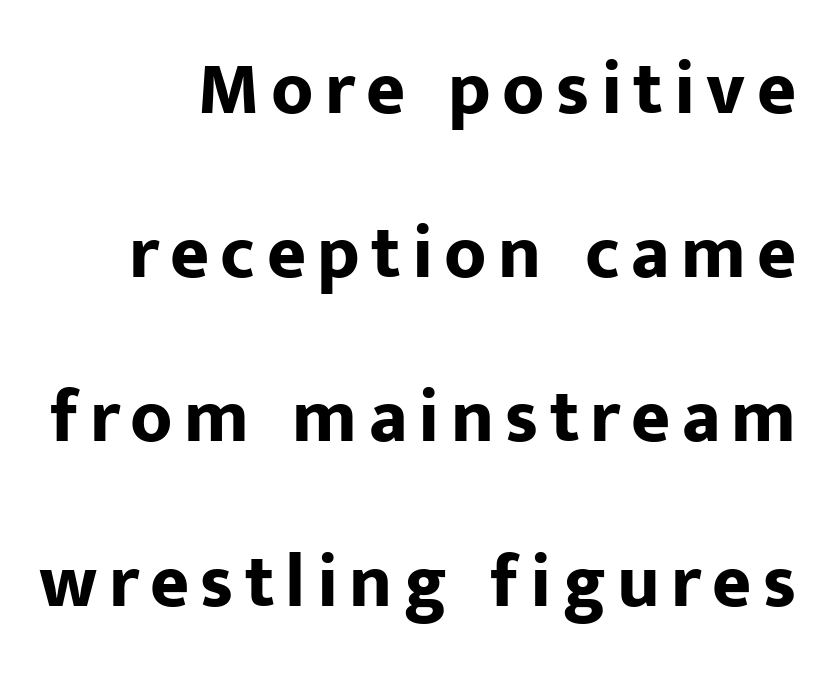
{"serif": "no", "italic": "no", "bold": "yes", "weight": "bold", "width": "normal", "stroke_contrast": "low", "x_height": "medium", "monospaced": "no", "underline": "no", "align": "right", "line_spacing": "loose", "line_spacing_ratio": 2.19, "glyph_px": 75}
